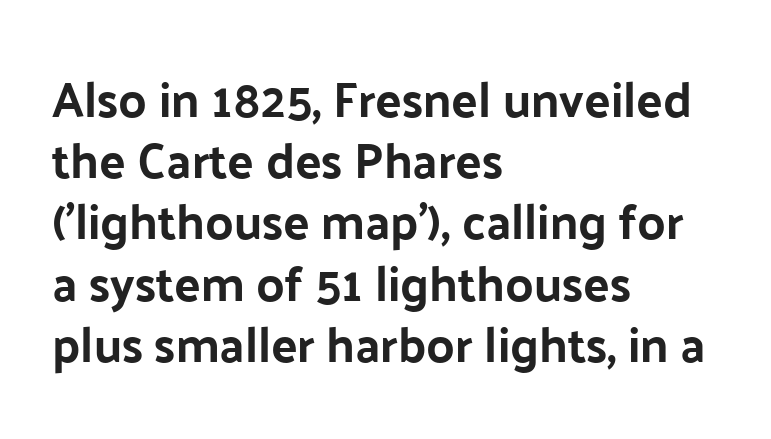
You can tell from the bare stems that sans-serif type was used. The block of text has a typical density, with ordinary space between rows. Honestly, the letter spacing is just normal — you wouldn't notice it. A typesetter would mark this as roman, not italic. The passage shown is typed in a proportional face where columns would drift.
